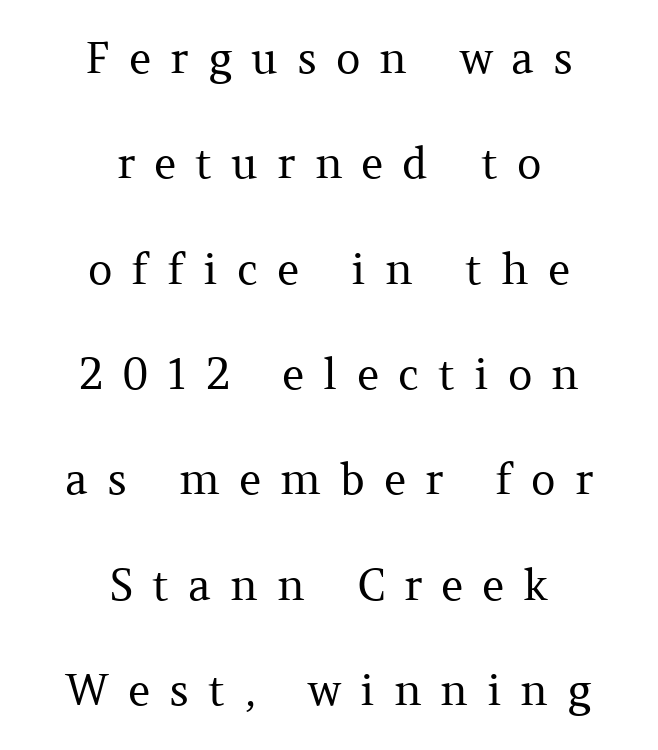
The image shows 43 px regular-weight serif type, upright; set centered, loose line spacing (2.45x), unusually wide letter spacing (+0.44 em), not underlined; medium stroke contrast and a medium x-height.
